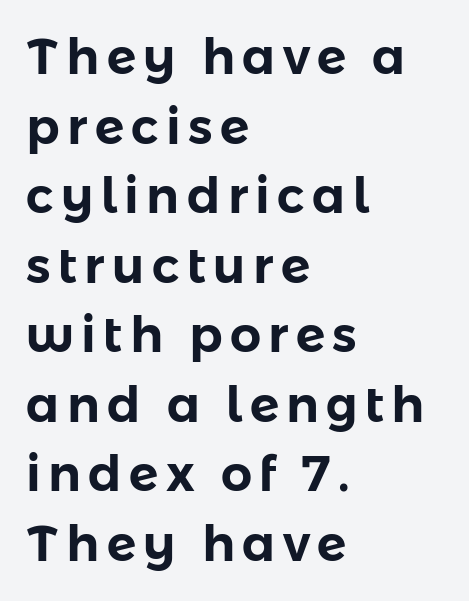
These lines were composed using upright roman letters. Baseline-to-baseline distance is the conventional proportion of letter height. These lines are composed in type without serifs. Where is the straight margin? On the left.
